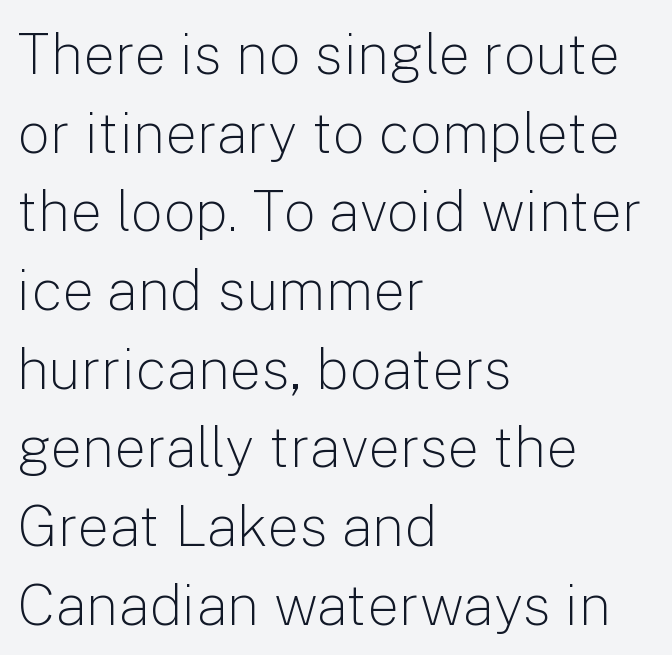
Q: Is the text bold? A: No.
Q: Is the text italic (slanted)? A: No, it is upright.
Q: Is the typeface a serif or a sans-serif typeface? A: Sans-serif.
Q: Is the text underlined? A: No.
Q: How is the paragraph aligned? A: Left-aligned.
Q: Is the spacing between letters normal or unusually wide? A: Normal.
Q: Is the spacing between lines tight, normal or loose? A: Normal.
Q: Width (condensed, normal, or wide)? A: Normal.
Q: Stroke contrast? A: Low.
Q: x-height? A: Medium.
Q: Monospaced? A: No.
